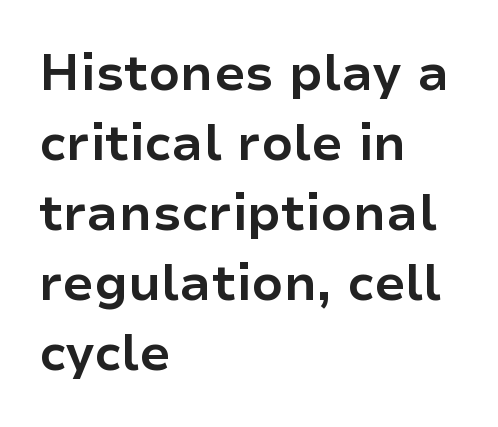
{"serif": "no", "italic": "no", "bold": "yes", "weight": "bold", "width": "normal", "stroke_contrast": "low", "x_height": "medium", "monospaced": "no", "underline": "no", "align": "left", "line_spacing": "normal", "line_spacing_ratio": 1.4, "letter_spacing": "normal", "letter_spacing_em": 0.0, "glyph_px": 50}
